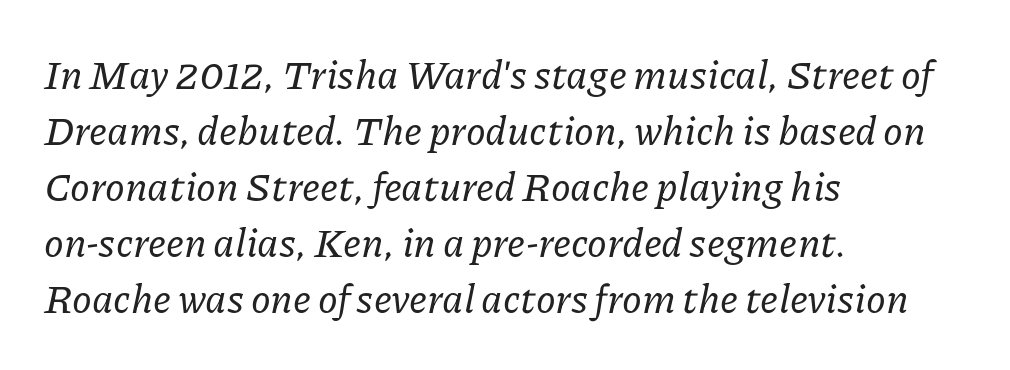
Q: Is the text italic (slanted)? A: Yes, it leans right by about 11 degrees.
Q: Is the typeface a serif or a sans-serif typeface? A: Serif.
Q: Is the text underlined? A: No.
Q: How is the paragraph aligned? A: Left-aligned.
Q: Is the spacing between letters normal or unusually wide? A: Normal.
Q: Is the spacing between lines tight, normal or loose? A: Normal.
Q: Width (condensed, normal, or wide)? A: Normal.
Q: Stroke contrast? A: Low.
Q: x-height? A: Medium.
Q: Monospaced? A: No.
